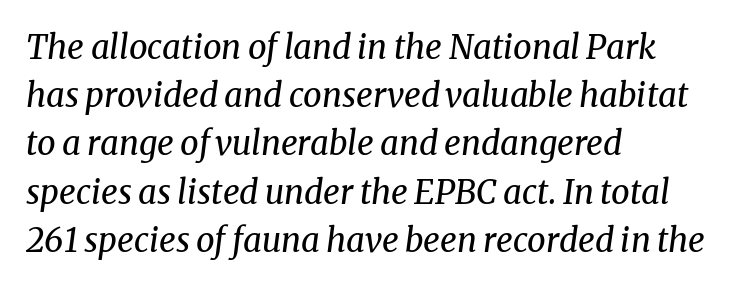
Observe the serifs anchoring each vertical stroke in this sample. Descender tails drop into unmarked territory. No extra ink here — the face is not bold. Line beginnings align vertically; line endings do not.
